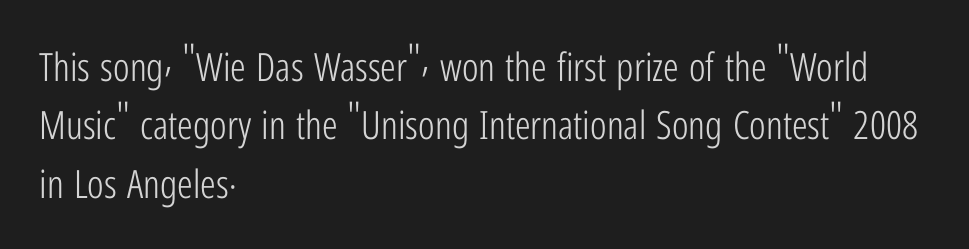
Q: Is the text bold? A: No.
Q: Is the text italic (slanted)? A: No, it is upright.
Q: Is the typeface a serif or a sans-serif typeface? A: Sans-serif.
Q: Is the text underlined? A: No.
Q: How is the paragraph aligned? A: Left-aligned.
Q: Is the spacing between letters normal or unusually wide? A: Normal.
Q: Is the spacing between lines tight, normal or loose? A: Normal.
Q: Width (condensed, normal, or wide)? A: Condensed.
Q: Stroke contrast? A: Low.
Q: x-height? A: Medium.
Q: Monospaced? A: No.
